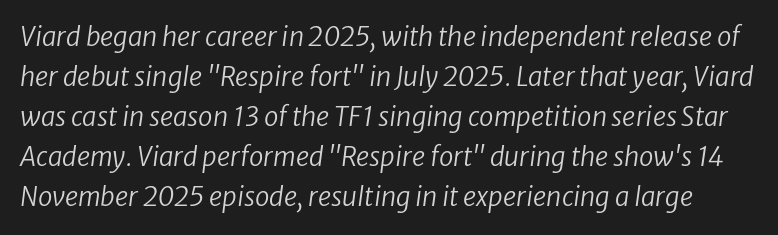
Think standard paragraph weight, or any step lighter than that. A clean baseline with only descenders dipping below it. The passage shown stacks its lines at a standard gap. The horizontal fit of the characters is conventional and even. Would a proofreader flag this as italicized? Yes.
